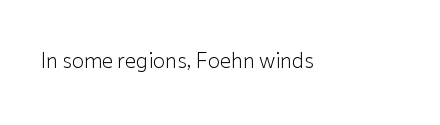
{"italic": "no", "bold": "no", "underline": "no", "letter_spacing": "normal", "letter_spacing_em": 0.0, "glyph_px": 20}
